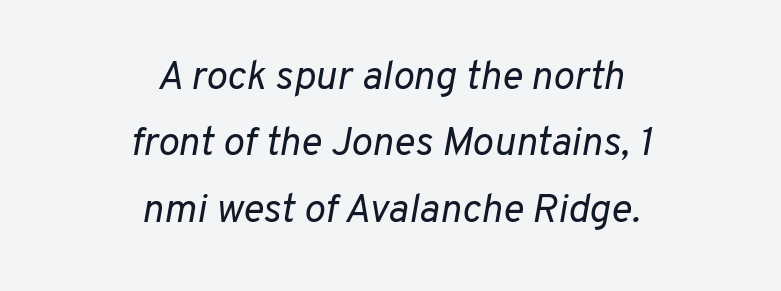
Q: Is the text bold? A: No.
Q: Is the text italic (slanted)? A: Yes, it leans right by about 10 degrees.
Q: Is the text underlined? A: No.
Q: How is the paragraph aligned? A: Centered.
Q: Is the spacing between letters normal or unusually wide? A: Normal.
Q: Is the spacing between lines tight, normal or loose? A: Normal.
Q: Width (condensed, normal, or wide)? A: Normal.
Q: Stroke contrast? A: Low.
Q: x-height? A: Medium.
Q: Monospaced? A: No.
